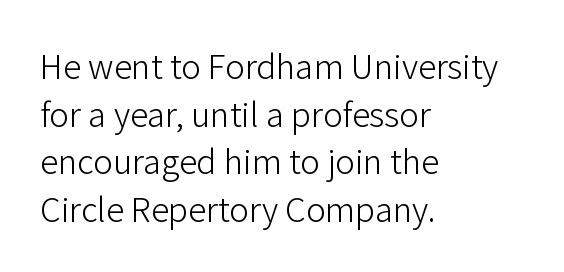
The image shows 33 px light sans-serif type, upright; set left-aligned, normal line spacing (1.44x), normal letter spacing, not underlined; low stroke contrast and a medium x-height.
